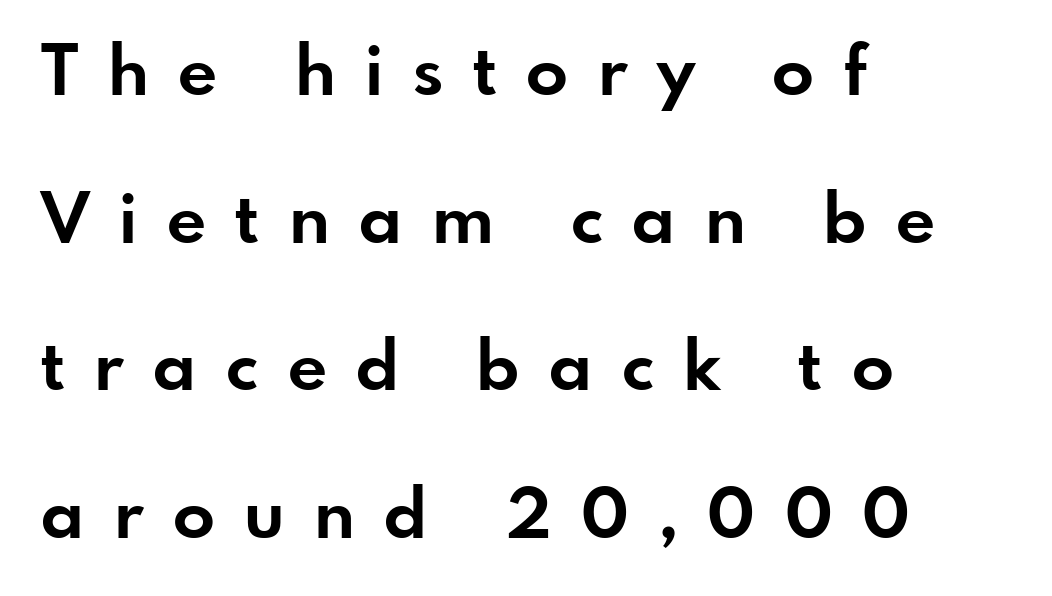
The image shows 69 px bold sans-serif type, upright; set left-aligned, loose line spacing (2.14x), unusually wide letter spacing (+0.43 em), not underlined; low stroke contrast and a small x-height.
